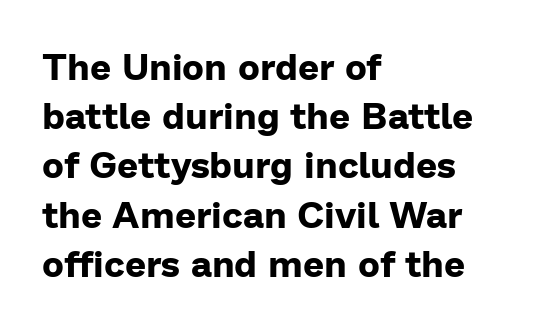
The image shows 37 px bold sans-serif type, upright; set left-aligned, normal line spacing (1.33x), normal letter spacing, not underlined; low stroke contrast and a medium x-height.
